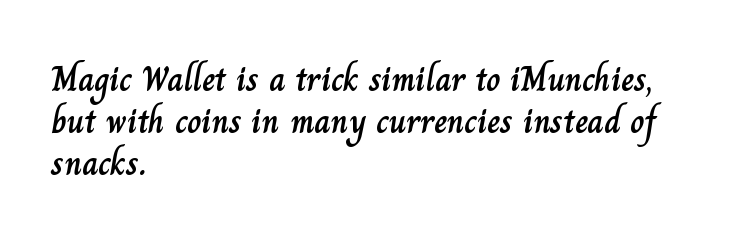
The image shows 35 px text type; set left-aligned, line spacing 1.2x, normal letter spacing, not underlined; low stroke contrast and a small x-height.
